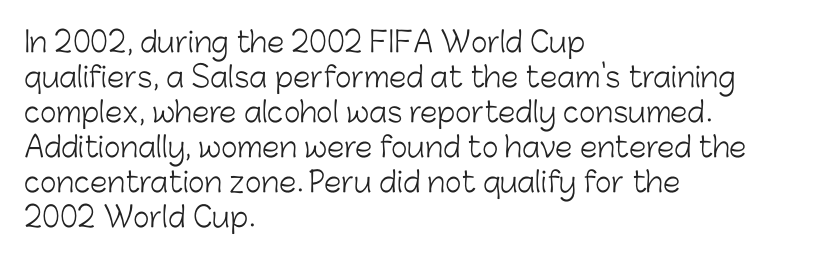
The vertical gap from one line to the next is medium. Each line starts at the same left margin while the right side varies. Anything drawn beneath the words? Only blank space. Look at the bottom of the vertical strokes: they stop flat, with no serifs. The letters stand upright; this is a roman face. Bold? No — there's no thickening of the strokes.
